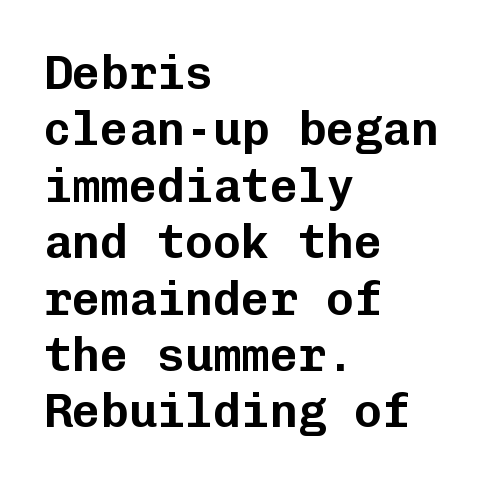
{"serif": "no", "italic": "no", "width": "normal", "stroke_contrast": "low", "x_height": "medium", "monospaced": "yes", "underline": "no", "align": "left", "line_spacing_ratio": 1.2, "letter_spacing": "normal", "letter_spacing_em": 0.0, "glyph_px": 47}
